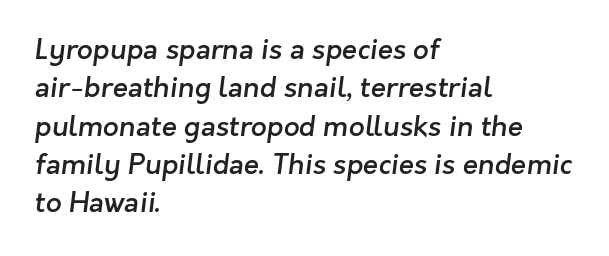
The image shows 28 px semibold sans-serif type; set left-aligned, normal line spacing (1.37x), normal letter spacing, not underlined; low stroke contrast and a medium x-height.
